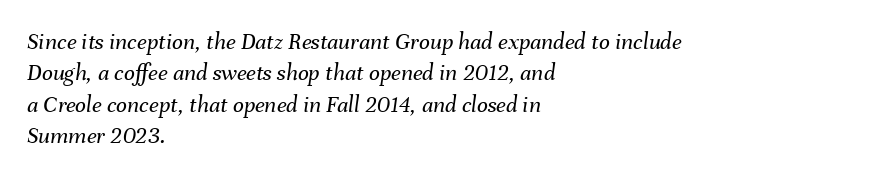
{"italic": "yes", "lean": "right", "slant_degrees": 8, "bold": "no", "underline": "no", "align": "left", "line_spacing": "normal", "line_spacing_ratio": 1.31, "letter_spacing": "normal", "letter_spacing_em": 0.0, "glyph_px": 24}
